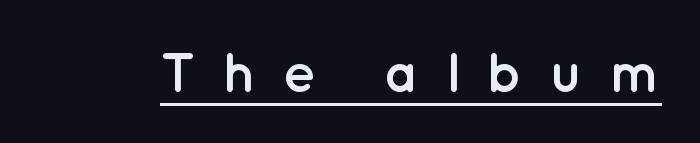
The image shows 55 px semibold sans-serif type, upright; set unusually wide letter spacing (+0.48 em), underlined; low stroke contrast and a medium x-height.
